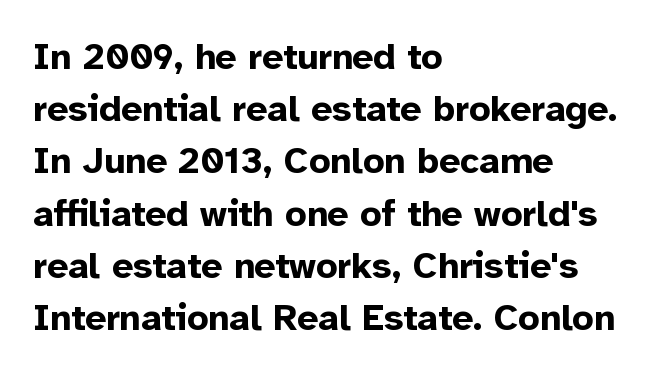
Q: Is the text bold? A: Yes.
Q: Is the text italic (slanted)? A: No, it is upright.
Q: Is the typeface a serif or a sans-serif typeface? A: Sans-serif.
Q: Is the text underlined? A: No.
Q: How is the paragraph aligned? A: Left-aligned.
Q: Is the spacing between letters normal or unusually wide? A: Normal.
Q: Is the spacing between lines tight, normal or loose? A: Normal.
Q: Width (condensed, normal, or wide)? A: Normal.
Q: Stroke contrast? A: Low.
Q: x-height? A: Medium.
Q: Monospaced? A: No.
